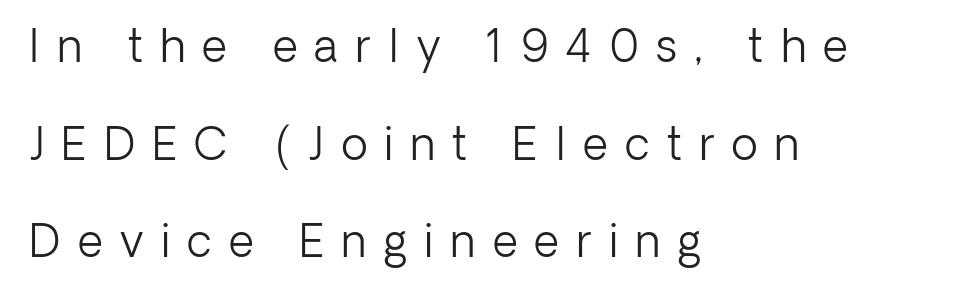
Q: Is the text bold? A: No.
Q: Is the text italic (slanted)? A: No, it is upright.
Q: Is the typeface a serif or a sans-serif typeface? A: Sans-serif.
Q: Is the text underlined? A: No.
Q: How is the paragraph aligned? A: Left-aligned.
Q: Is the spacing between letters normal or unusually wide? A: Unusually wide.
Q: Is the spacing between lines tight, normal or loose? A: Loose.
Q: Width (condensed, normal, or wide)? A: Normal.
Q: Stroke contrast? A: Low.
Q: x-height? A: Medium.
Q: Monospaced? A: No.
